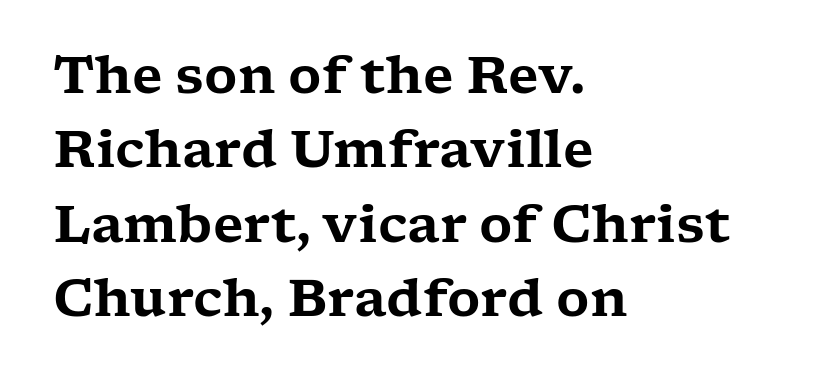
Nothing unusual about the tracking: characters are spaced as the font intends. When letters stand straight like this, we call the style roman or upright. Nobody drew a line under any word here. The font family rendered here belongs to the serif group. Does the leading feel generous? No, just average. Varying glyph widths throughout — classic text-font behaviour.
